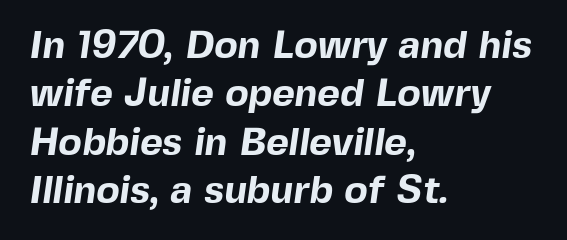
{"serif": "no", "bold": "yes", "weight": "bold", "width": "normal", "x_height": "medium", "monospaced": "no", "underline": "no", "align": "left", "line_spacing_ratio": 1.24, "letter_spacing": "normal", "letter_spacing_em": 0.0, "glyph_px": 39}
